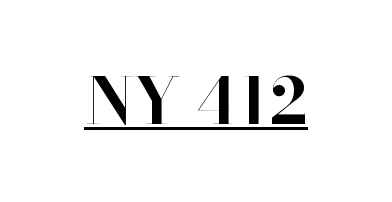
Q: Is the text bold? A: Yes.
Q: Is the text italic (slanted)? A: No, it is upright.
Q: Is the typeface a serif or a sans-serif typeface? A: Serif.
Q: Is the text underlined? A: Yes.
Q: Is the spacing between letters normal or unusually wide? A: Normal.
Q: Width (condensed, normal, or wide)? A: Normal.
Q: Stroke contrast? A: High.
Q: x-height? A: Small.
Q: Monospaced? A: No.
